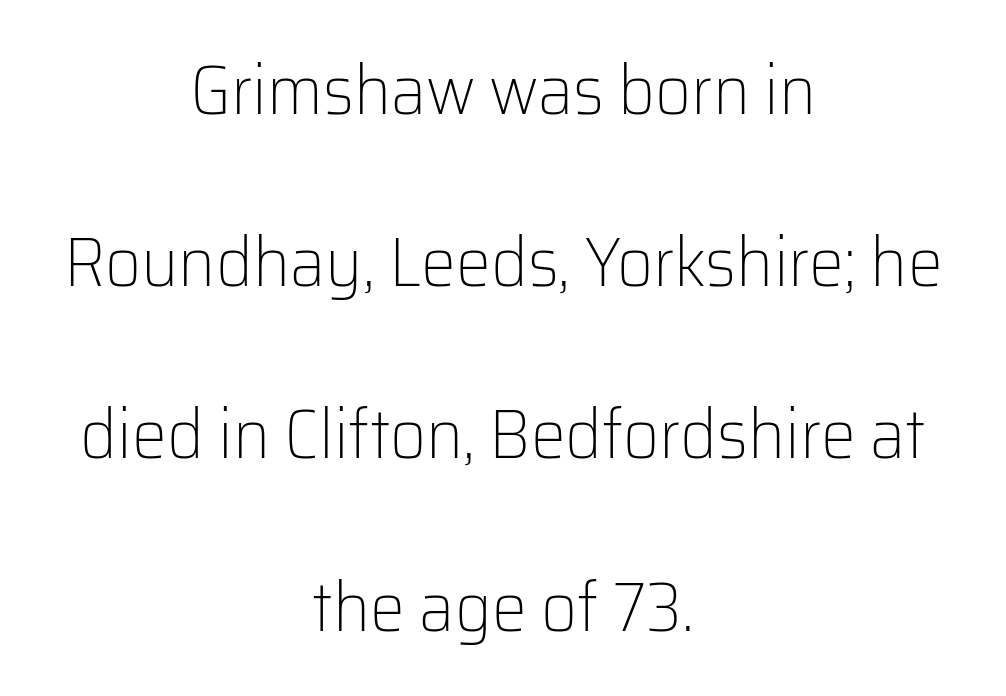
Q: Is the text bold? A: No.
Q: Is the text italic (slanted)? A: No, it is upright.
Q: Is the typeface a serif or a sans-serif typeface? A: Sans-serif.
Q: Is the text underlined? A: No.
Q: How is the paragraph aligned? A: Centered.
Q: Is the spacing between letters normal or unusually wide? A: Normal.
Q: Is the spacing between lines tight, normal or loose? A: Loose.
Q: Width (condensed, normal, or wide)? A: Normal.
Q: Stroke contrast? A: Low.
Q: x-height? A: Medium.
Q: Monospaced? A: No.
